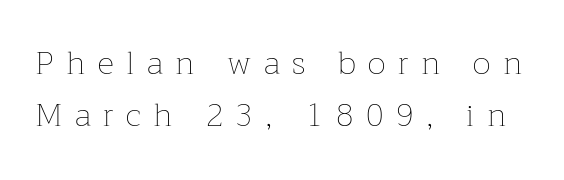
{"italic": "no", "bold": "no", "weight": "thin", "width": "normal", "stroke_contrast": "low", "x_height": "medium", "monospaced": "no", "underline": "no", "line_spacing": "normal", "line_spacing_ratio": 1.64, "letter_spacing": "wide", "letter_spacing_em": 0.39, "glyph_px": 32}
